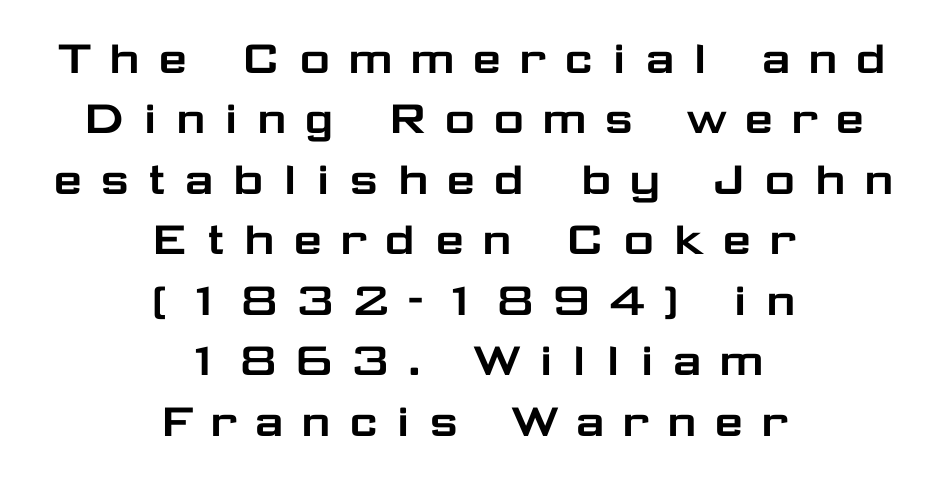
{"serif": "no", "italic": "no", "width": "wide", "stroke_contrast": "low", "x_height": "medium", "monospaced": "no", "underline": "no", "align": "center", "line_spacing": "tight", "line_spacing_ratio": 1.14, "letter_spacing": "wide", "letter_spacing_em": 0.29, "glyph_px": 53}
